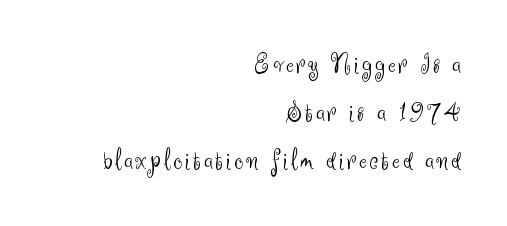
The image shows 28 px light sans-serif type, upright; set right-aligned, line spacing 1.71x, not underlined; medium stroke contrast and a small x-height.
